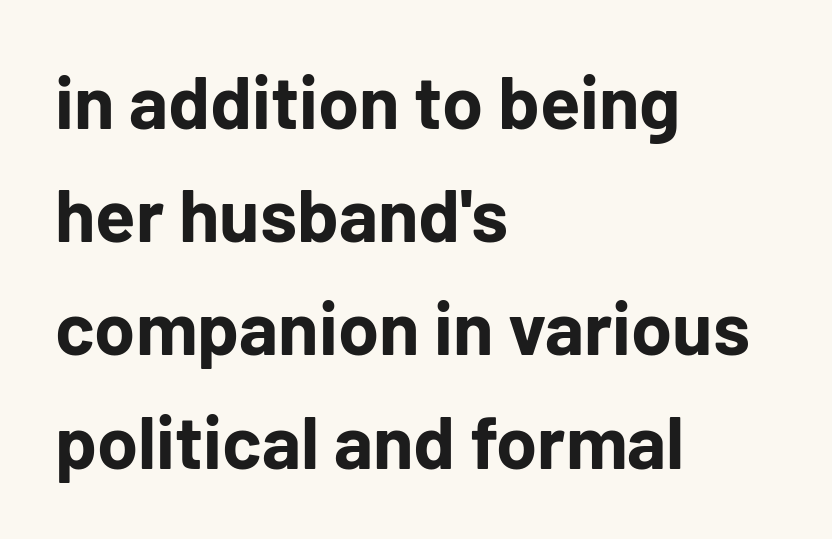
{"serif": "no", "italic": "no", "bold": "yes", "weight": "bold", "width": "normal", "stroke_contrast": "low", "x_height": "medium", "monospaced": "no", "underline": "no", "align": "left", "line_spacing": "normal", "line_spacing_ratio": 1.53, "letter_spacing": "normal", "letter_spacing_em": 0.0, "glyph_px": 74}
